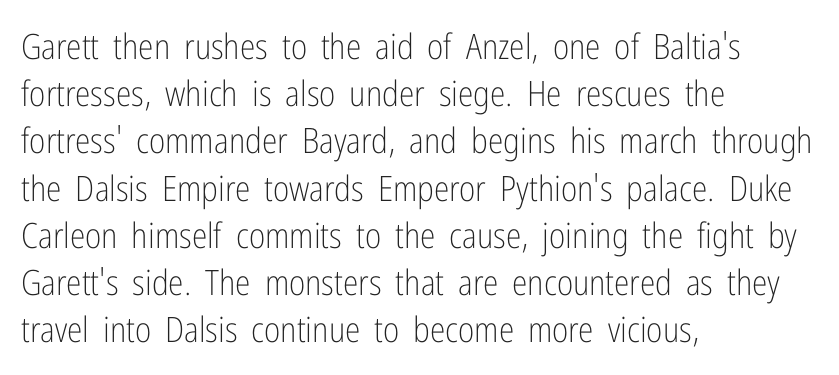
Q: Is the text bold? A: No.
Q: Is the text italic (slanted)? A: No, it is upright.
Q: Is the typeface a serif or a sans-serif typeface? A: Sans-serif.
Q: Is the text underlined? A: No.
Q: How is the paragraph aligned? A: Left-aligned.
Q: Is the spacing between letters normal or unusually wide? A: Normal.
Q: Is the spacing between lines tight, normal or loose? A: Normal.
Q: Width (condensed, normal, or wide)? A: Condensed.
Q: Stroke contrast? A: Low.
Q: x-height? A: Medium.
Q: Monospaced? A: No.
